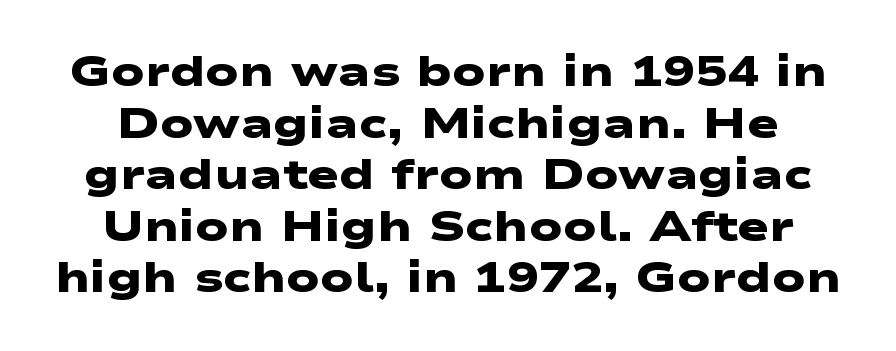
Note the varied advance widths — an 'i' is clearly narrower than an 'm'. The area under the type is left untouched. The font family rendered here belongs to the sans-serif group. In terms of letterspacing, this is plain default setting. The passage shown is emphatically bold.
